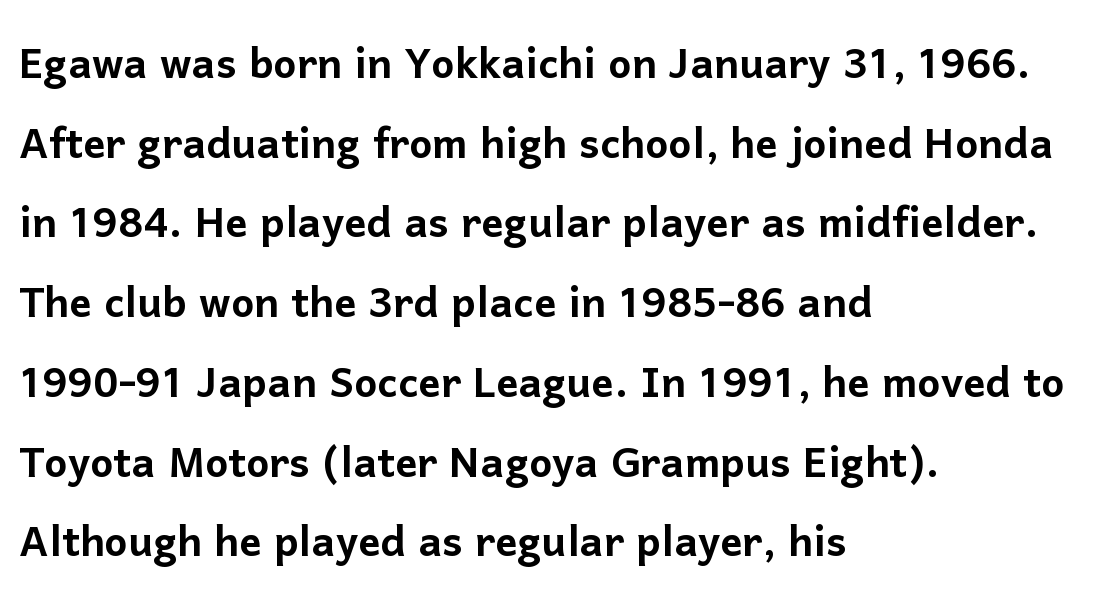
The image shows 55 px sans-serif type, upright; set left-aligned, normal line spacing (1.45x), normal letter spacing, not underlined; low stroke contrast and a medium x-height.
